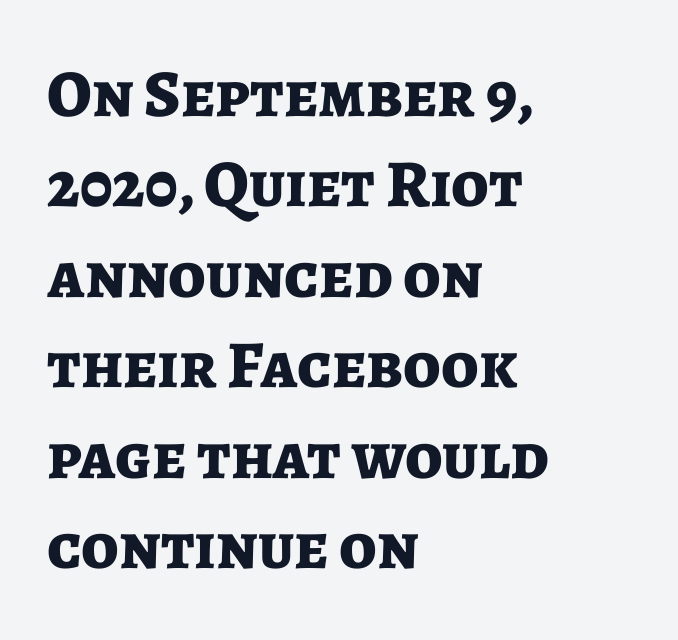
The image shows 67 px bold sans-serif type, upright; set left-aligned, normal line spacing (1.35x), normal letter spacing, not underlined; low stroke contrast and a medium x-height.
